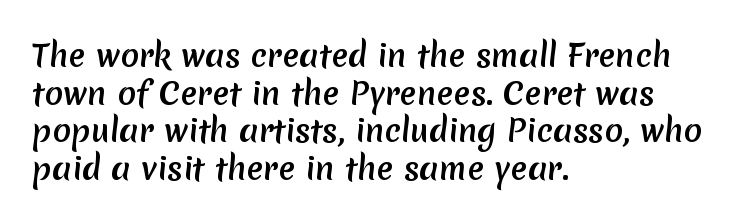
Q: Is the typeface a serif or a sans-serif typeface? A: Sans-serif.
Q: Is the text underlined? A: No.
Q: How is the paragraph aligned? A: Left-aligned.
Q: Is the spacing between letters normal or unusually wide? A: Normal.
Q: Width (condensed, normal, or wide)? A: Normal.
Q: Stroke contrast? A: Medium.
Q: x-height? A: Medium.
Q: Monospaced? A: No.
